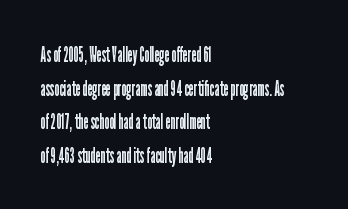
Q: Is the text bold? A: No.
Q: Is the text italic (slanted)? A: No, it is upright.
Q: Is the text underlined? A: No.
Q: How is the paragraph aligned? A: Left-aligned.
Q: Is the spacing between letters normal or unusually wide? A: Normal.
Q: Is the spacing between lines tight, normal or loose? A: Normal.
